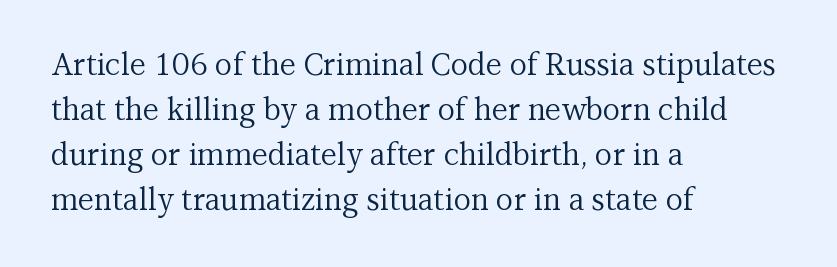
{"serif": "yes", "italic": "no", "bold": "no", "weight": "regular", "width": "normal", "stroke_contrast": "medium", "x_height": "medium", "monospaced": "no", "underline": "no", "align": "left", "line_spacing": "normal", "line_spacing_ratio": 1.5, "letter_spacing": "normal", "letter_spacing_em": 0.0, "glyph_px": 30}
